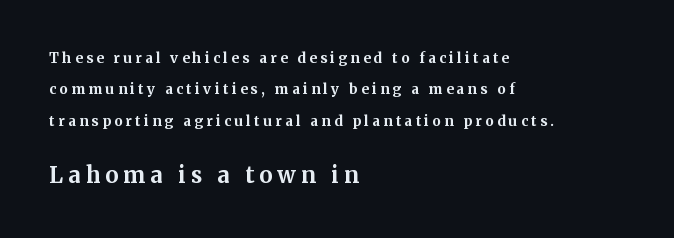
This is the regular roman posture of the typeface. Students, observe: this is what heavily led, spacious text looks like. Of the two passages, the one underneath uses the larger point size. The face used here has the dense, thick strokes of a bold.
